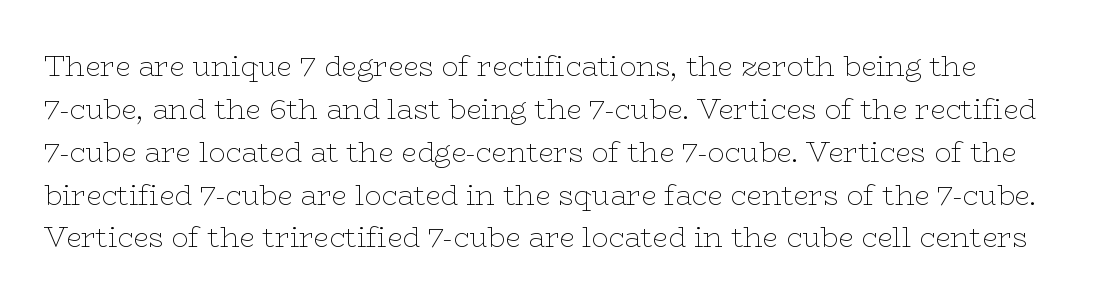
{"serif": "yes", "italic": "no", "bold": "no", "weight": "thin", "width": "wide", "stroke_contrast": "low", "x_height": "medium", "monospaced": "no", "underline": "no", "line_spacing": "normal", "line_spacing_ratio": 1.53, "letter_spacing": "normal", "letter_spacing_em": 0.0, "glyph_px": 28}
